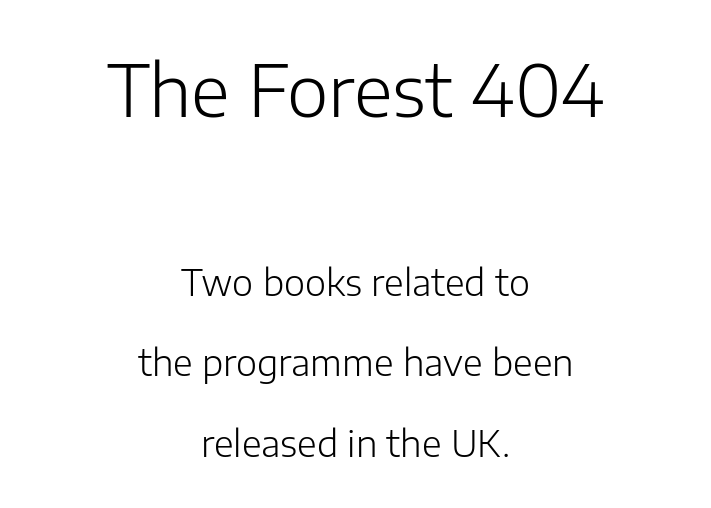
{"serif": "no", "italic": "no", "bold": "no", "weight": "light", "width": "normal", "stroke_contrast": "low", "x_height": "medium", "monospaced": "no", "underline": "no", "align": "center", "line_spacing": "loose", "line_spacing_ratio": 2.23, "letter_spacing": "normal", "letter_spacing_em": 0.0, "larger_block": "first", "size_ratio": 1.97, "glyph_px": 71}
